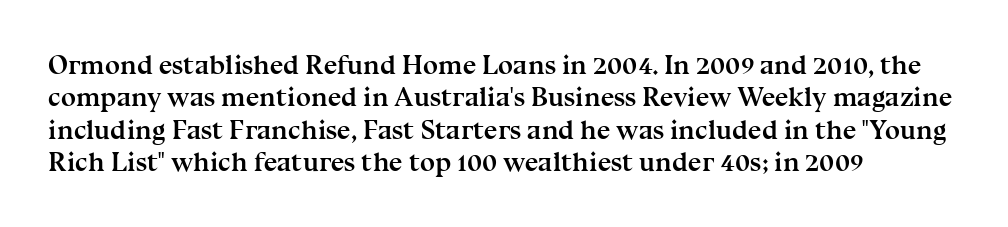
The image shows 27 px bold type, upright; set left-aligned, line spacing 1.2x, normal letter spacing, not underlined.
